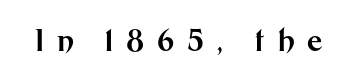
Q: Is the text bold? A: Yes.
Q: Is the text italic (slanted)? A: No, it is upright.
Q: Is the typeface a serif or a sans-serif typeface? A: Sans-serif.
Q: Is the text underlined? A: No.
Q: Is the spacing between letters normal or unusually wide? A: Unusually wide.
Q: Width (condensed, normal, or wide)? A: Normal.
Q: Stroke contrast? A: Medium.
Q: x-height? A: Medium.
Q: Monospaced? A: No.
